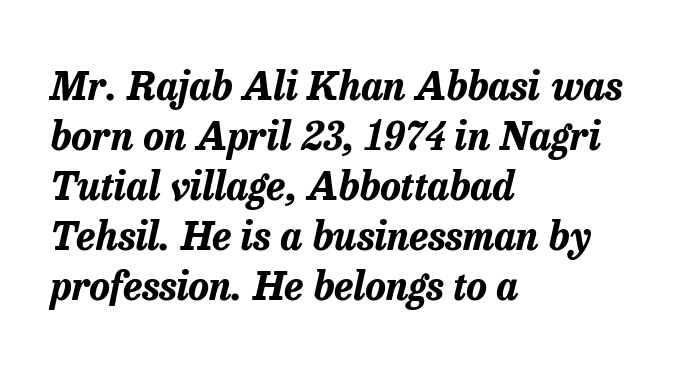
The image shows 39 px bold type, italic (leaning right); set left-aligned, normal line spacing (1.28x), normal letter spacing, not underlined; low stroke contrast and a medium x-height.
